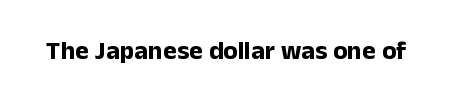
Q: Is the text bold? A: Yes.
Q: Is the text italic (slanted)? A: No, it is upright.
Q: Is the text underlined? A: No.
Q: Is the spacing between letters normal or unusually wide? A: Normal.
